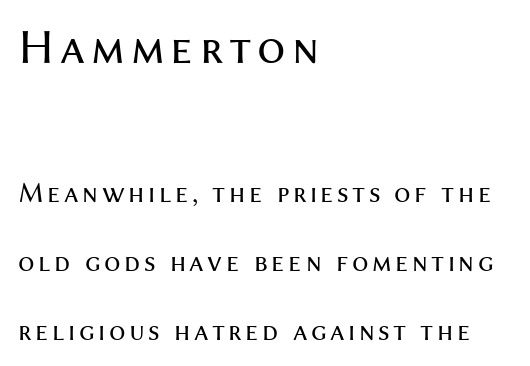
Bigger letters appear in the top chunk; the bottom chunk is reduced. Typeset ragged right — the left edge is the straight one. The characters display no serif detailing; their extremities are plain. Is the type heavy? It reads as light-to-regular instead. Ascenders rise straight up at ninety degrees.
